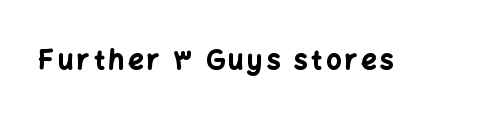
{"italic": "no", "bold": "yes", "underline": "no", "glyph_px": 27}
